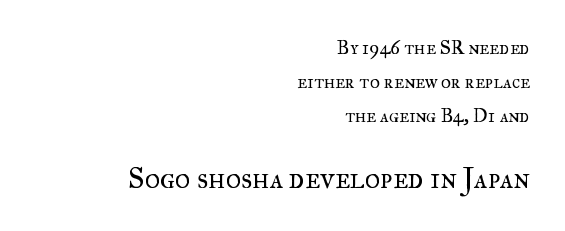
The image shows 29 px regular-weight serif type, upright; set right-aligned, line spacing 1.78x, normal letter spacing, not underlined; the second (bottom) block is 1.53x larger; medium stroke contrast and a small x-height.
